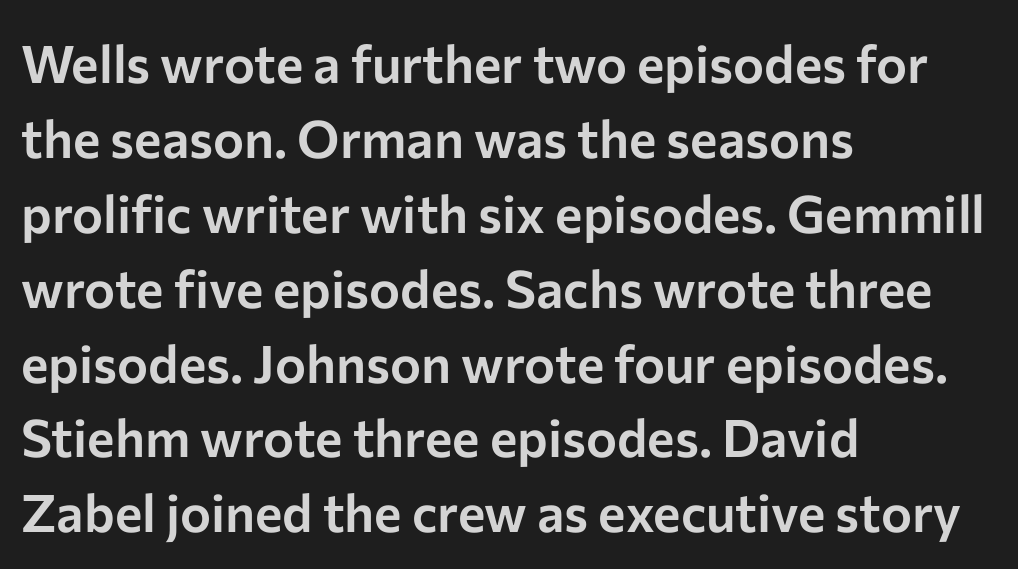
{"serif": "no", "italic": "no", "width": "normal", "stroke_contrast": "low", "x_height": "medium", "monospaced": "no", "underline": "no", "align": "left", "line_spacing": "normal", "line_spacing_ratio": 1.44, "letter_spacing": "normal", "letter_spacing_em": 0.0, "glyph_px": 52}
